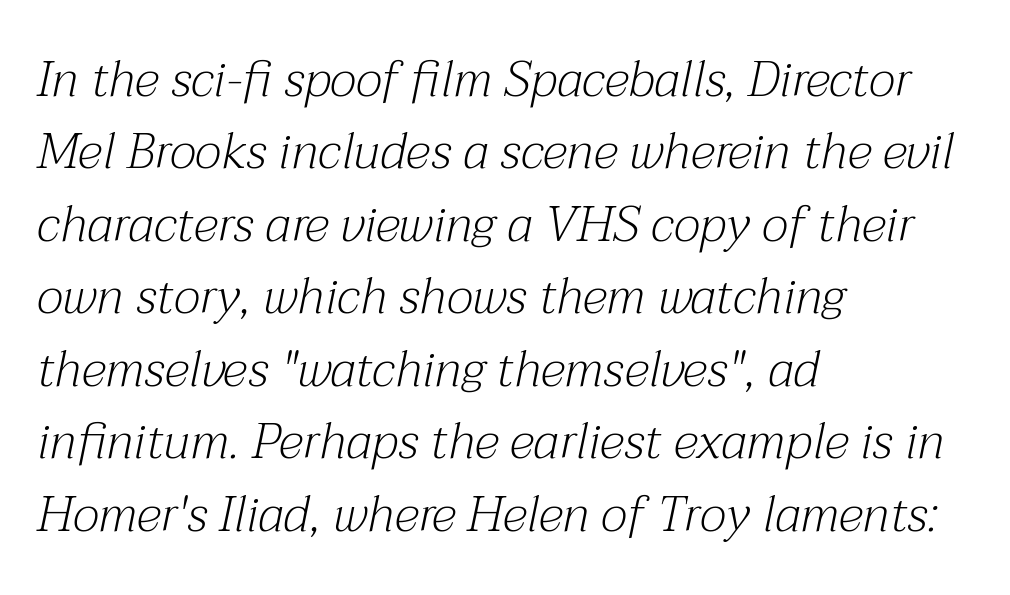
{"serif": "yes", "italic": "yes", "lean": "right", "slant_degrees": 12, "bold": "no", "weight": "light", "width": "normal", "stroke_contrast": "medium", "x_height": "medium", "monospaced": "no", "underline": "no", "align": "left", "line_spacing": "normal", "line_spacing_ratio": 1.45, "letter_spacing": "normal", "letter_spacing_em": 0.0, "glyph_px": 50}
